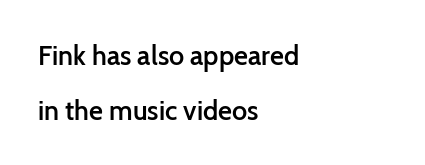
The image shows 27 px text type, upright; set left-aligned, loose line spacing (2.02x), normal letter spacing, not underlined.
